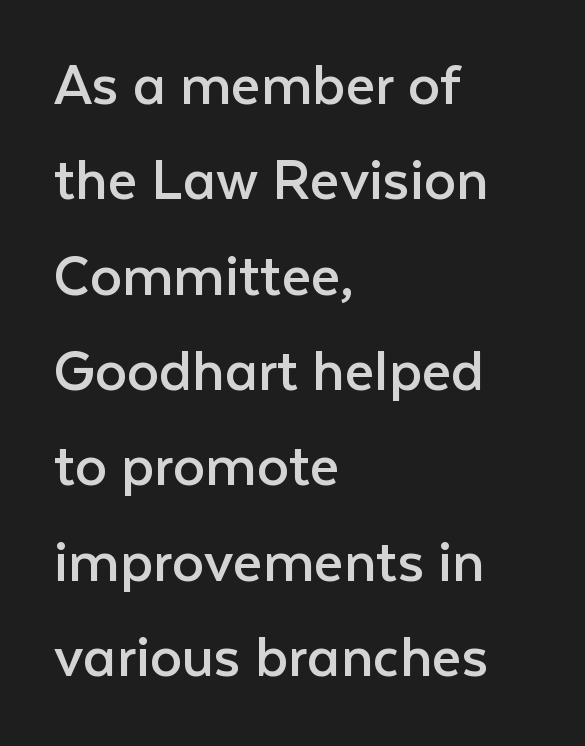
Q: Is the text bold? A: No.
Q: Is the text italic (slanted)? A: No, it is upright.
Q: Is the typeface a serif or a sans-serif typeface? A: Sans-serif.
Q: Is the text underlined? A: No.
Q: How is the paragraph aligned? A: Left-aligned.
Q: Is the spacing between letters normal or unusually wide? A: Normal.
Q: Is the spacing between lines tight, normal or loose? A: Normal.
Q: Width (condensed, normal, or wide)? A: Normal.
Q: Stroke contrast? A: Low.
Q: x-height? A: Medium.
Q: Monospaced? A: No.
